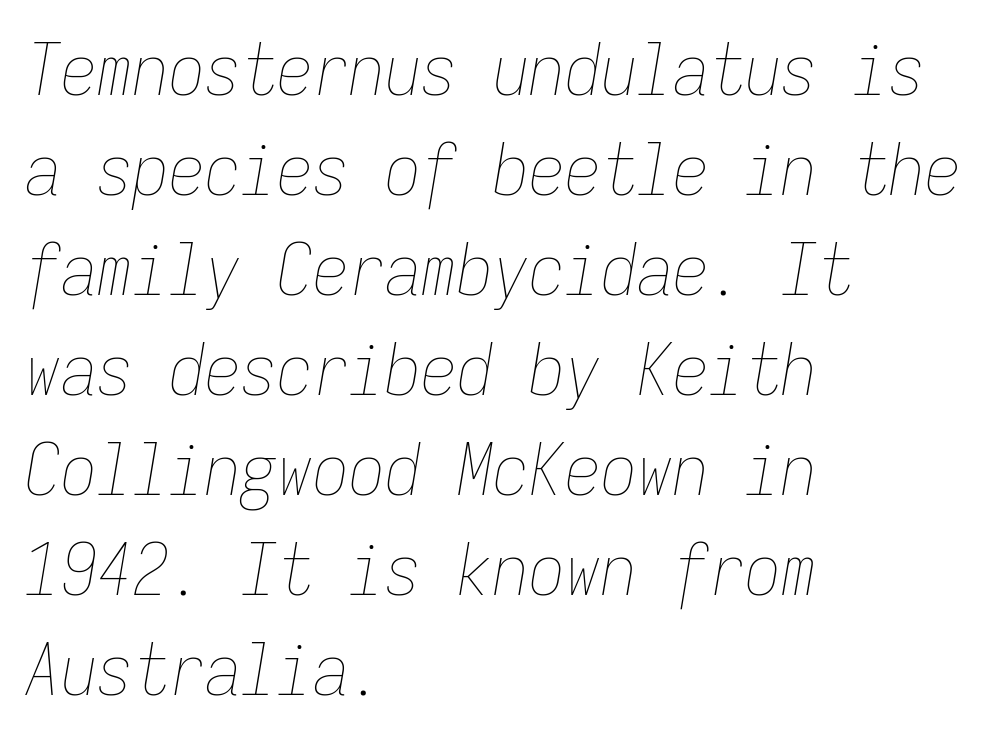
The image shows 72 px thin, condensed type, italic (leaning right), monospaced; set left-aligned, normal line spacing (1.39x), normal letter spacing, not underlined; low stroke contrast and a medium x-height.
